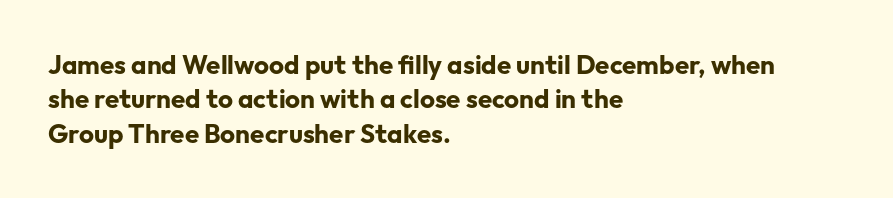
The image shows 26 px bold type, upright; set left-aligned, normal line spacing (1.32x), normal letter spacing, not underlined.
